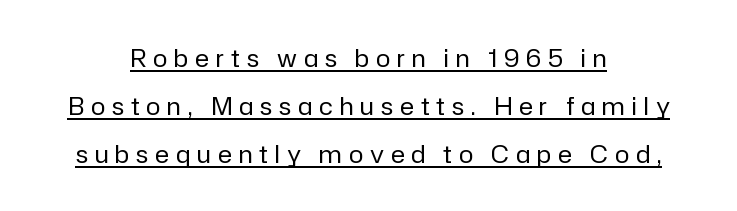
{"italic": "no", "bold": "no", "underline": "yes", "align": "center", "line_spacing": "loose", "line_spacing_ratio": 2.0, "letter_spacing": "wide", "letter_spacing_em": 0.29, "glyph_px": 24}
